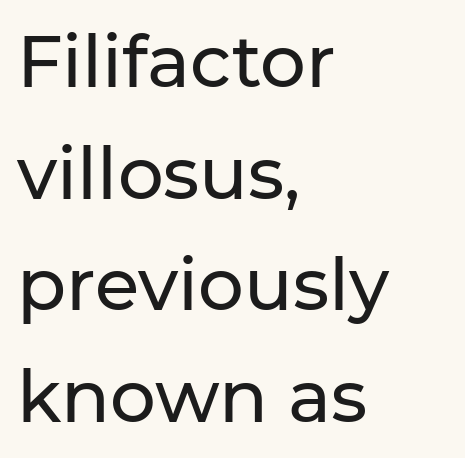
Q: Is the text italic (slanted)? A: No, it is upright.
Q: Is the typeface a serif or a sans-serif typeface? A: Sans-serif.
Q: Is the text underlined? A: No.
Q: How is the paragraph aligned? A: Left-aligned.
Q: Is the spacing between letters normal or unusually wide? A: Normal.
Q: Is the spacing between lines tight, normal or loose? A: Normal.
Q: Width (condensed, normal, or wide)? A: Normal.
Q: Stroke contrast? A: Low.
Q: x-height? A: Medium.
Q: Monospaced? A: No.
